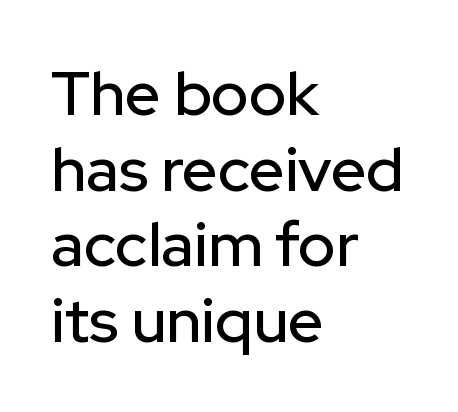
{"serif": "no", "italic": "no", "width": "normal", "stroke_contrast": "low", "x_height": "medium", "monospaced": "no", "underline": "no", "align": "left", "line_spacing_ratio": 1.22, "letter_spacing": "normal", "letter_spacing_em": 0.0, "glyph_px": 62}
